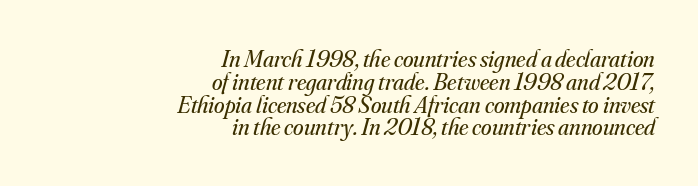
{"italic": "yes", "lean": "right", "slant_degrees": 16, "bold": "no", "underline": "no", "align": "right", "line_spacing": "tight", "line_spacing_ratio": 0.95, "letter_spacing": "normal", "letter_spacing_em": 0.0, "glyph_px": 24}
